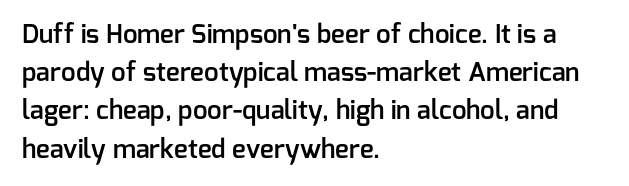
The image shows 26 px text type, upright; set left-aligned, normal line spacing (1.47x), normal letter spacing, not underlined.
